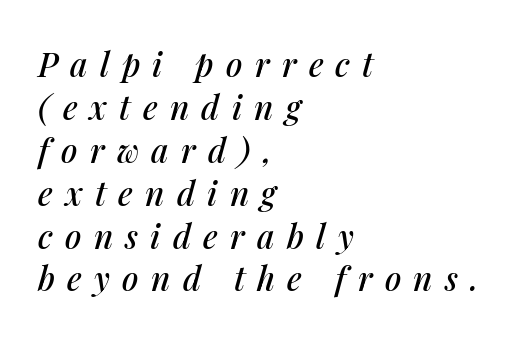
{"italic": "yes", "lean": "right", "slant_degrees": 14, "width": "normal", "stroke_contrast": "medium", "x_height": "medium", "monospaced": "no", "underline": "no", "align": "left", "line_spacing": "normal", "line_spacing_ratio": 1.3, "letter_spacing": "wide", "letter_spacing_em": 0.37, "glyph_px": 33}
